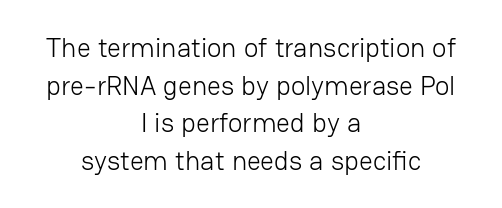
{"italic": "no", "bold": "no", "underline": "no", "align": "center", "line_spacing": "normal", "line_spacing_ratio": 1.39, "letter_spacing": "normal", "letter_spacing_em": 0.0, "glyph_px": 27}
